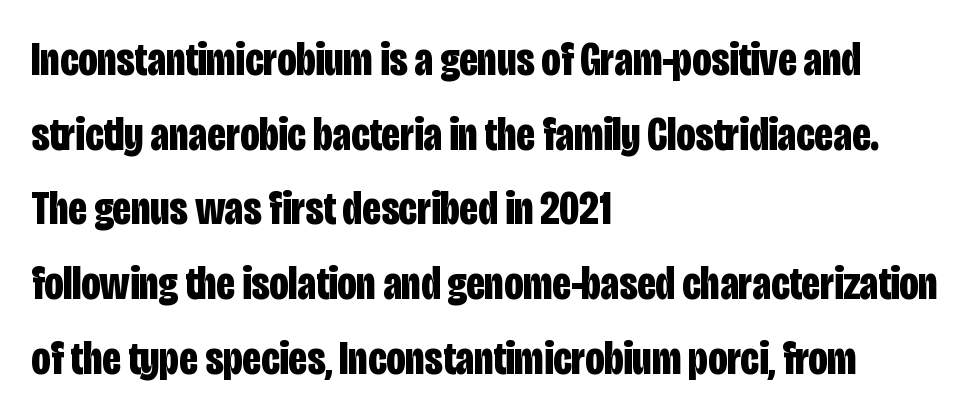
{"serif": "no", "italic": "no", "bold": "yes", "weight": "bold", "width": "condensed", "stroke_contrast": "low", "x_height": "large", "monospaced": "no", "underline": "no", "align": "left", "line_spacing": "normal", "line_spacing_ratio": 1.59, "letter_spacing": "normal", "letter_spacing_em": 0.0, "glyph_px": 47}
